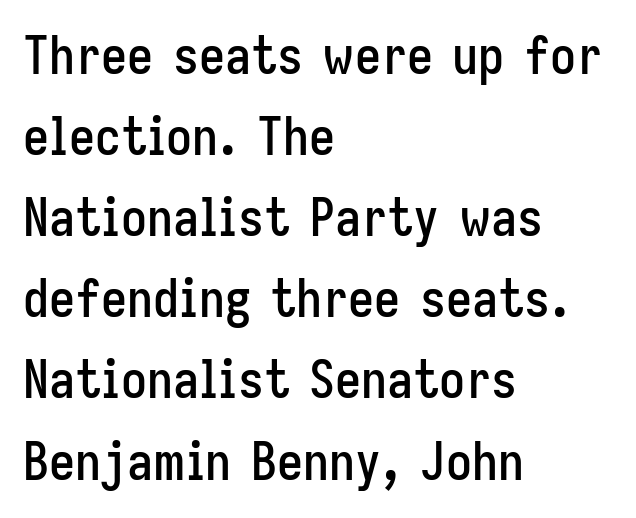
Q: Is the text italic (slanted)? A: No, it is upright.
Q: Is the typeface a serif or a sans-serif typeface? A: Sans-serif.
Q: Is the text underlined? A: No.
Q: How is the paragraph aligned? A: Left-aligned.
Q: Is the spacing between letters normal or unusually wide? A: Normal.
Q: Is the spacing between lines tight, normal or loose? A: Normal.
Q: Width (condensed, normal, or wide)? A: Condensed.
Q: Stroke contrast? A: Low.
Q: x-height? A: Medium.
Q: Monospaced? A: No.
